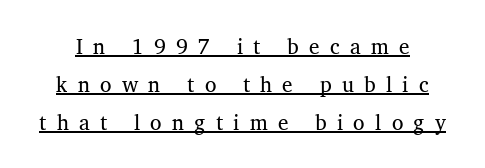
{"bold": "no", "underline": "yes", "line_spacing_ratio": 1.81, "letter_spacing": "wide", "letter_spacing_em": 0.49, "glyph_px": 21}
